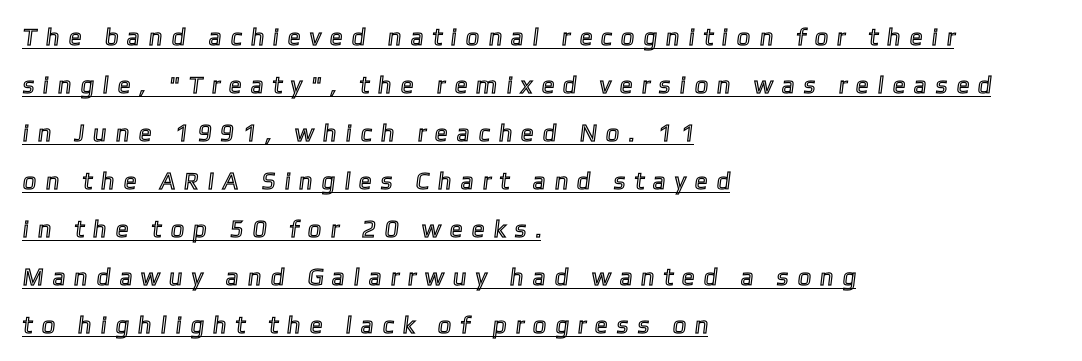
Does the leading feel generous? Absolutely, it's lavish. The words here are underlined. Short note: letters widely spaced. Leftover space on each line is placed entirely after the last word.
